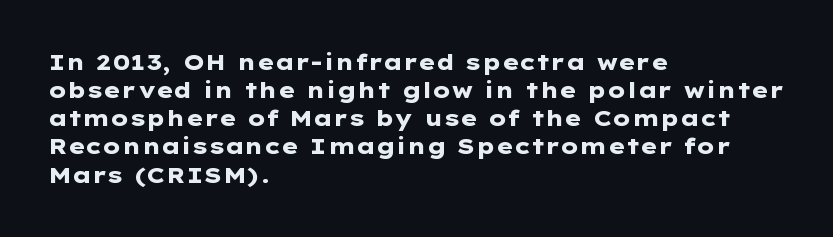
{"italic": "no", "bold": "yes", "underline": "no", "align": "left", "line_spacing": "normal", "line_spacing_ratio": 1.28, "letter_spacing": "normal", "letter_spacing_em": 0.0, "glyph_px": 22}
